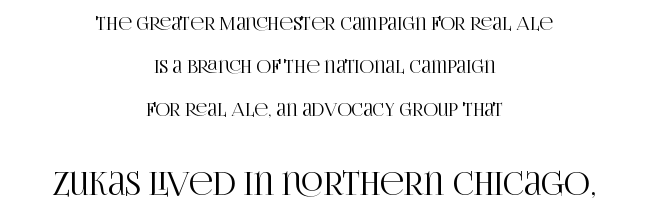
The image shows 32 px condensed serif type, upright; set centered, loose line spacing (2.38x), normal letter spacing, not underlined; the second (bottom) block is 1.78x larger; high stroke contrast and a large x-height.
